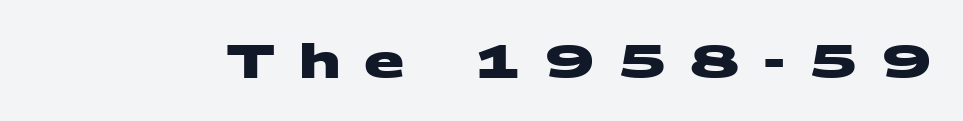
{"serif": "no", "bold": "yes", "weight": "heavy", "width": "wide", "stroke_contrast": "medium", "x_height": "large", "monospaced": "no", "underline": "no", "letter_spacing": "wide", "letter_spacing_em": 0.5, "glyph_px": 47}
